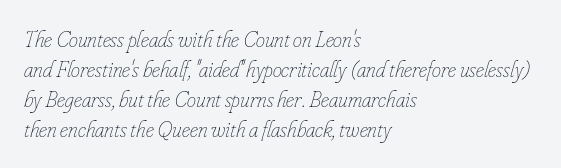
A clean baseline with only descenders dipping below it. The designer left line spacing at the default. Notice how the passage keeps a crisp vertical edge on the left only. The font's italic variant was chosen for this text.
